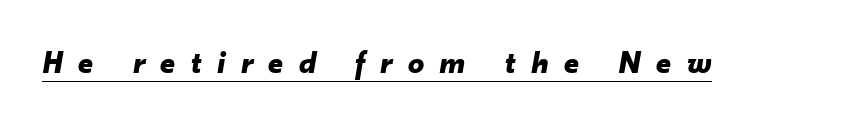
Is this a fixed-width face? No — the glyphs have proportional, varying widths. Heavy, bold letterforms. Somebody hit Ctrl+U on this one — the words are underlined. In terms of letterspacing, this is a distinctly airy, spread setting. When letters slant like this, we call the style italic.
